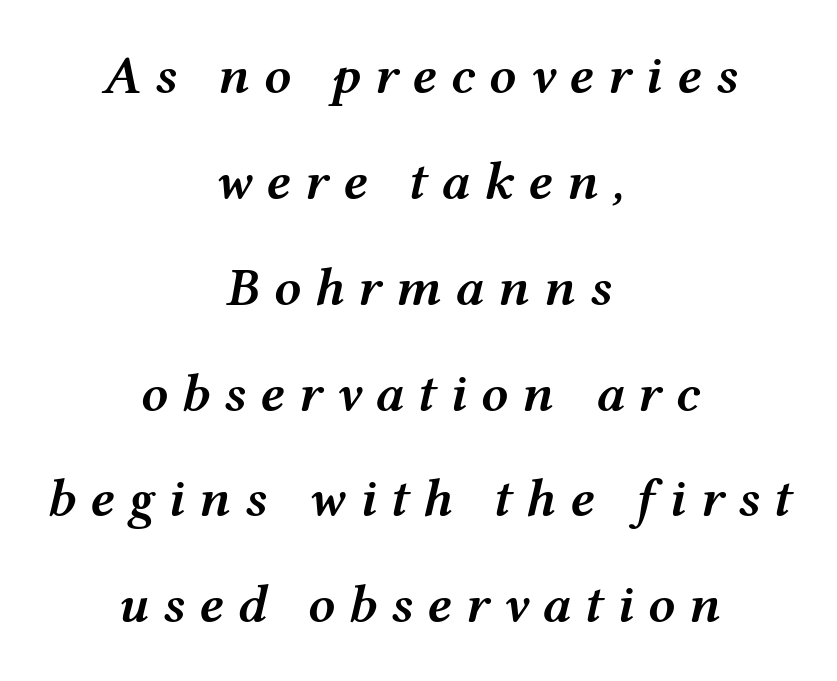
Reading down the block, each line starts at a different indent, mirrored at its end. The leading is generous, giving the passage an open texture. The specimen reads as italic at a glance. What weight is shown? A semibold, between regular and bold. A clean baseline with only descenders dipping below it. The rendering inserts visible extra space after every character.
